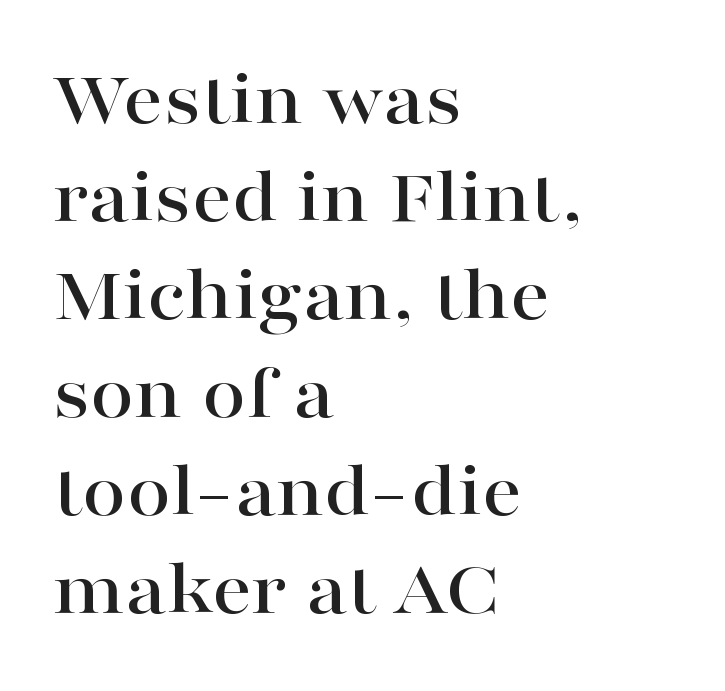
Q: Is the text italic (slanted)? A: No, it is upright.
Q: Is the typeface a serif or a sans-serif typeface? A: Serif.
Q: Is the text underlined? A: No.
Q: How is the paragraph aligned? A: Left-aligned.
Q: Is the spacing between letters normal or unusually wide? A: Normal.
Q: Width (condensed, normal, or wide)? A: Wide.
Q: Stroke contrast? A: High.
Q: x-height? A: Medium.
Q: Monospaced? A: No.
